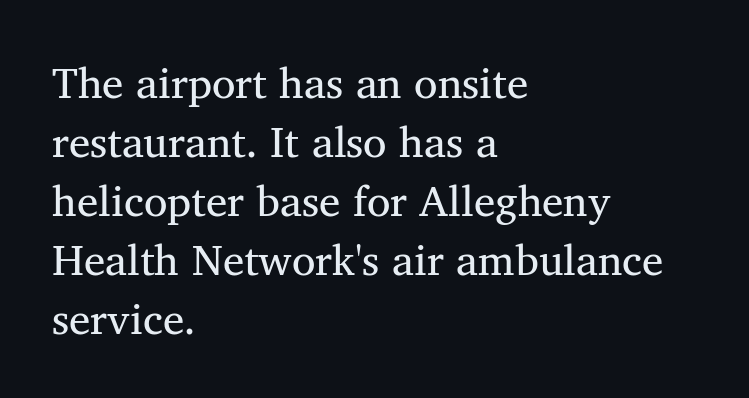
The image shows 43 px regular-weight serif type, upright; set left-aligned, normal line spacing (1.37x), normal letter spacing, not underlined; medium stroke contrast and a medium x-height.
